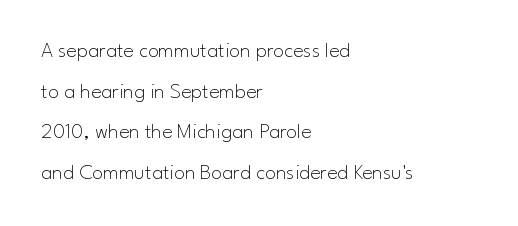
Tall strokes in this sample are plumb rather than angled. Anything drawn beneath the words? Only blank space. The line texture is even and compact thanks to regular tracking. Counters stay open thanks to moderate or lighter strokes. The typesetter chose a ragged-right arrangement here.
